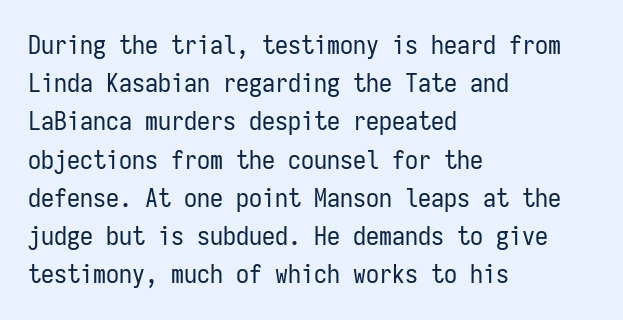
Q: Is the text bold? A: No.
Q: Is the text italic (slanted)? A: No, it is upright.
Q: Is the text underlined? A: No.
Q: How is the paragraph aligned? A: Left-aligned.
Q: Is the spacing between letters normal or unusually wide? A: Normal.
Q: Is the spacing between lines tight, normal or loose? A: Normal.
